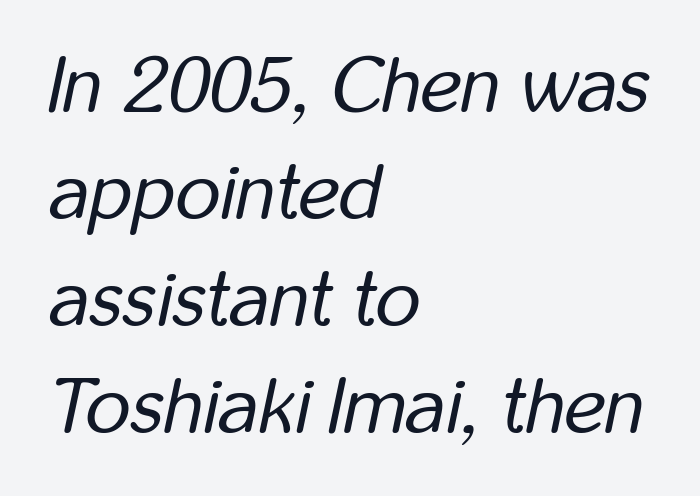
The image shows 78 px regular-weight, condensed type, italic (leaning right); set left-aligned, normal line spacing (1.37x), normal letter spacing, not underlined; low stroke contrast and a medium x-height.
